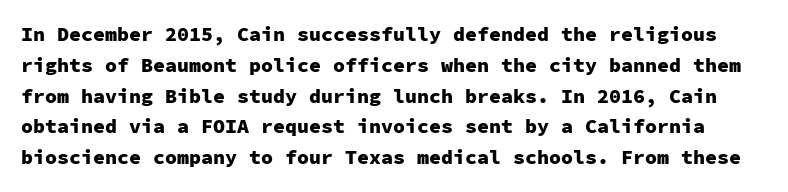
The image shows 20 px bold type, upright; set normal line spacing (1.54x), normal letter spacing, not underlined.
